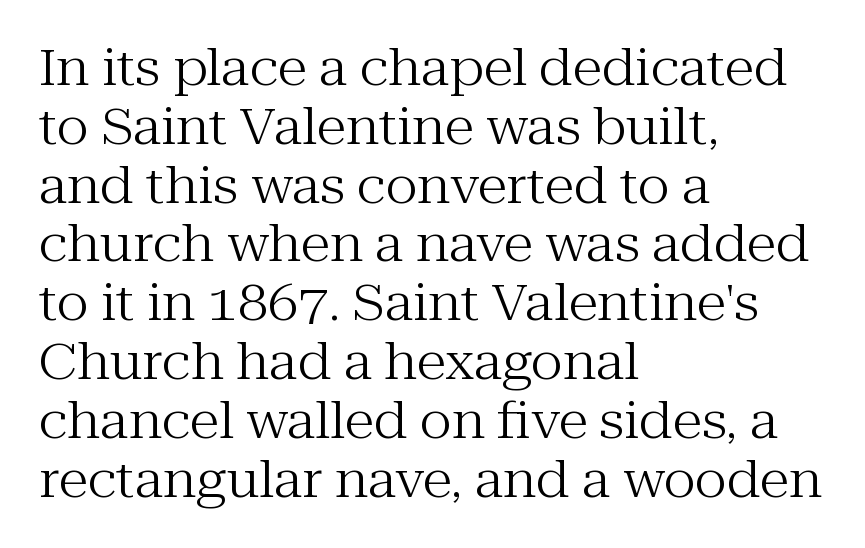
Left-aligned paragraph, ragged on the right. On a weight scale, this lands at 450 or below. These lines are rendered in a variable-pitch font. Every stem runs plumb, perpendicular to the baseline.
